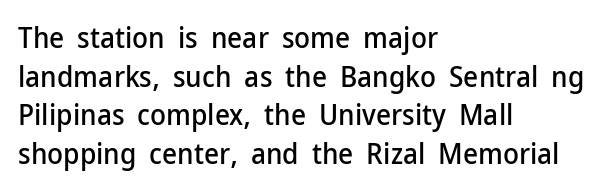
Q: Is the text italic (slanted)? A: No, it is upright.
Q: Is the typeface a serif or a sans-serif typeface? A: Sans-serif.
Q: Is the text underlined? A: No.
Q: How is the paragraph aligned? A: Left-aligned.
Q: Is the spacing between letters normal or unusually wide? A: Normal.
Q: Is the spacing between lines tight, normal or loose? A: Normal.
Q: Width (condensed, normal, or wide)? A: Normal.
Q: Stroke contrast? A: Low.
Q: x-height? A: Medium.
Q: Monospaced? A: No.
